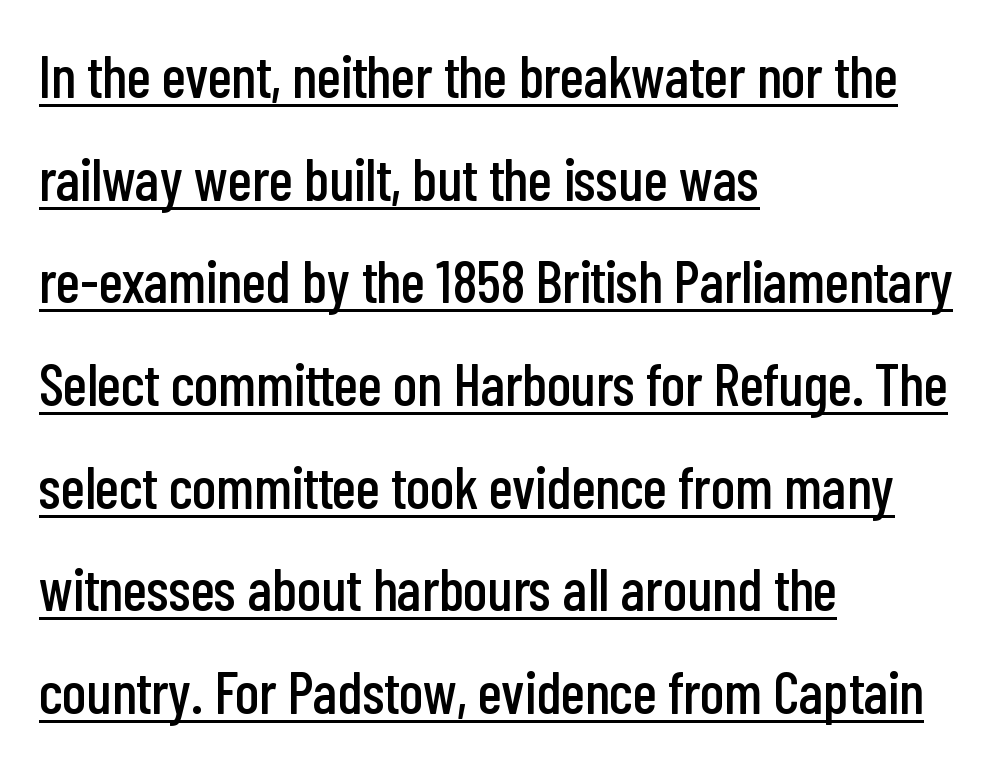
This is sans-serif lettering, the kind often seen on screens and signage. Do the letters lean? They stand straight. These lines keep a tight, regular rhythm from letter to letter. A student would call this left alignment; a typographer would say flush left, rag right. The rendering uses the underline text-decoration. Think of a printed novel: that variable character pitch is what you see here.
